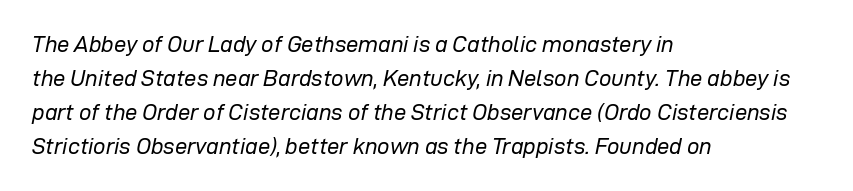
Tall strokes in this sample are angled rather than plumb. Typeset ragged right — the left edge is the straight one. Words appear dense and cohesive because spacing is normal. The font sits on the lighter half of the weight spectrum, regular included. The words here are not underlined.
